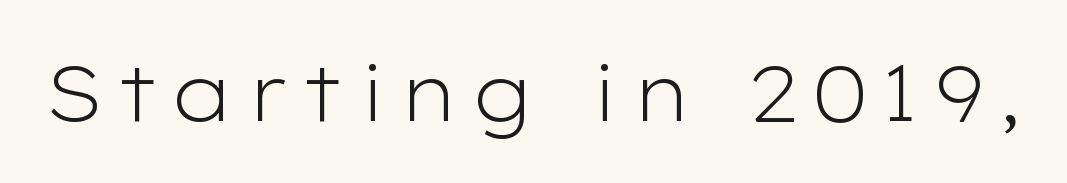
The image shows 79 px light, wide sans-serif type, upright; set not underlined; low stroke contrast and a medium x-height.
